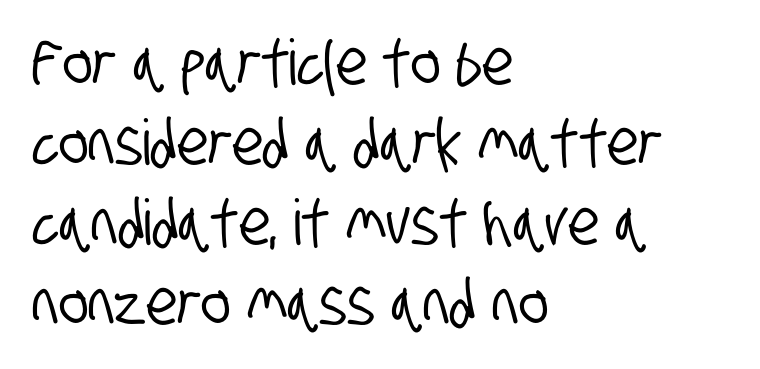
The image shows 63 px condensed sans-serif type; set left-aligned, normal line spacing (1.27x), normal letter spacing, not underlined; low stroke contrast and a large x-height.
